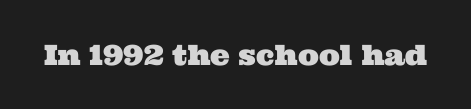
Q: Is the typeface a serif or a sans-serif typeface? A: Serif.
Q: Is the text underlined? A: No.
Q: Is the spacing between letters normal or unusually wide? A: Normal.
Q: Width (condensed, normal, or wide)? A: Wide.
Q: Stroke contrast? A: Medium.
Q: x-height? A: Medium.
Q: Monospaced? A: No.
